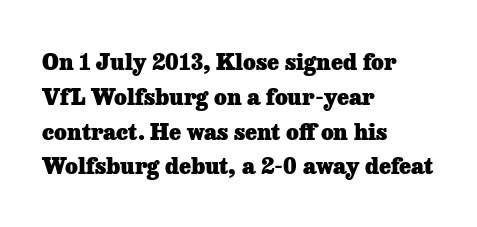
{"italic": "no", "bold": "yes", "underline": "no", "align": "left", "line_spacing": "normal", "line_spacing_ratio": 1.58, "letter_spacing": "normal", "letter_spacing_em": 0.0, "glyph_px": 22}
